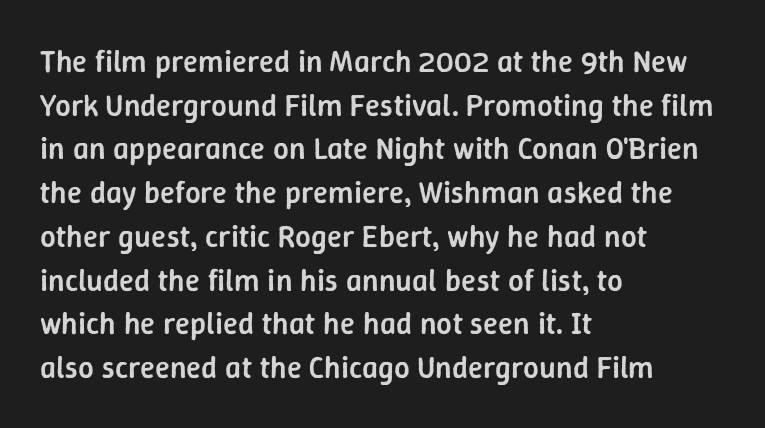
{"serif": "no", "italic": "no", "bold": "semi", "weight": "semibold", "width": "normal", "stroke_contrast": "low", "x_height": "medium", "monospaced": "no", "underline": "no", "align": "left", "line_spacing": "normal", "line_spacing_ratio": 1.41, "letter_spacing": "normal", "letter_spacing_em": 0.0, "glyph_px": 31}
